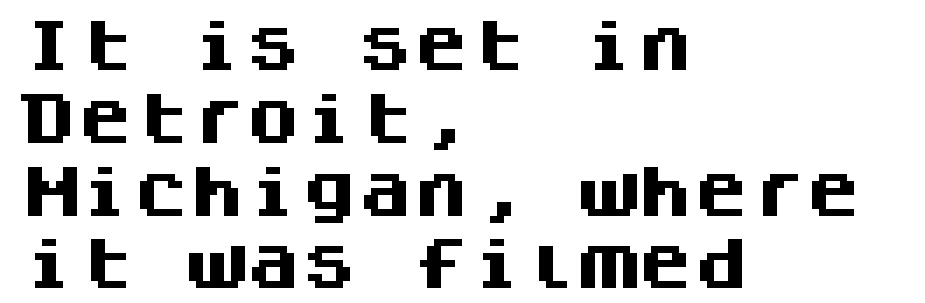
The image shows 56 px heavy sans-serif type, upright, monospaced; set left-aligned, normal line spacing (1.3x), normal letter spacing, not underlined; medium stroke contrast and a large x-height.
